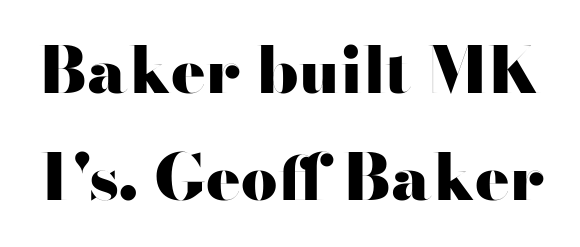
Font category for this specimen: sans-serif. You'd pick this weight for a headline — it's a proper bold. Varying glyph widths throughout — classic text-font behaviour. Does the lettering tilt? It doesn't — this is upright. Inter-character spacing is left at the font's built-in metrics.
